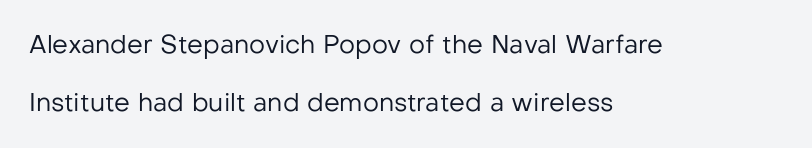
{"italic": "no", "bold": "no", "underline": "no", "align": "left", "line_spacing": "loose", "line_spacing_ratio": 2.33, "letter_spacing": "normal", "letter_spacing_em": 0.0, "glyph_px": 25}
